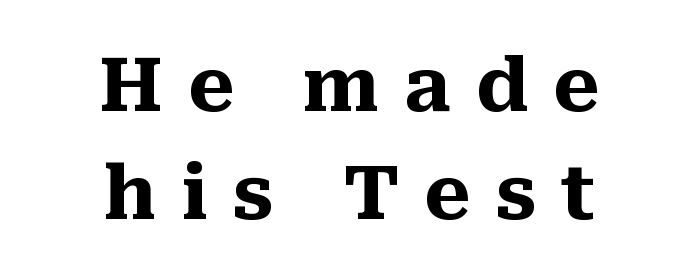
Q: Is the text bold? A: Yes.
Q: Is the text italic (slanted)? A: No, it is upright.
Q: Is the typeface a serif or a sans-serif typeface? A: Serif.
Q: Is the text underlined? A: No.
Q: How is the paragraph aligned? A: Centered.
Q: Is the spacing between letters normal or unusually wide? A: Unusually wide.
Q: Is the spacing between lines tight, normal or loose? A: Normal.
Q: Width (condensed, normal, or wide)? A: Normal.
Q: Stroke contrast? A: Medium.
Q: x-height? A: Medium.
Q: Monospaced? A: No.
